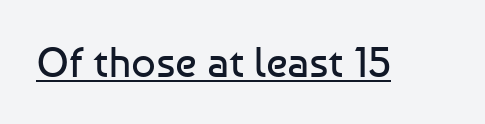
There is no visible air inserted between adjacent glyphs. When letters stand straight like this, we call the style roman or upright. Spacing verdict: proportional, widths tailored to each character. Check the space under the baseline: a stroke is drawn there. Type style note: lacks serifs.
